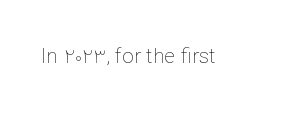
The image shows 21 px text type, upright; set normal letter spacing, not underlined.
